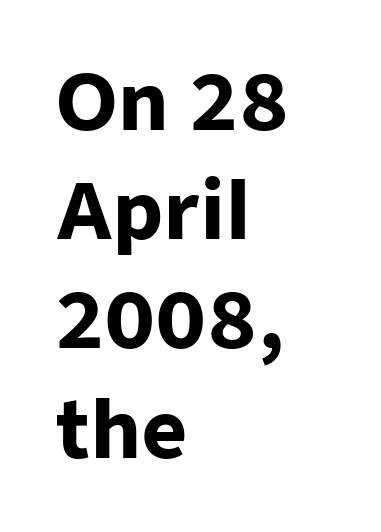
{"serif": "no", "italic": "no", "bold": "yes", "weight": "heavy", "width": "normal", "stroke_contrast": "low", "x_height": "medium", "monospaced": "no", "underline": "no", "align": "left", "line_spacing": "normal", "line_spacing_ratio": 1.4, "letter_spacing": "normal", "letter_spacing_em": 0.0, "glyph_px": 78}
